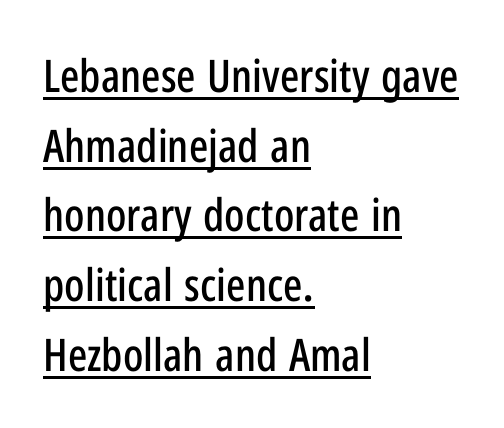
{"serif": "no", "italic": "no", "width": "condensed", "stroke_contrast": "low", "x_height": "medium", "monospaced": "no", "underline": "yes", "align": "left", "line_spacing": "normal", "line_spacing_ratio": 1.55, "letter_spacing": "normal", "letter_spacing_em": 0.0, "glyph_px": 45}
